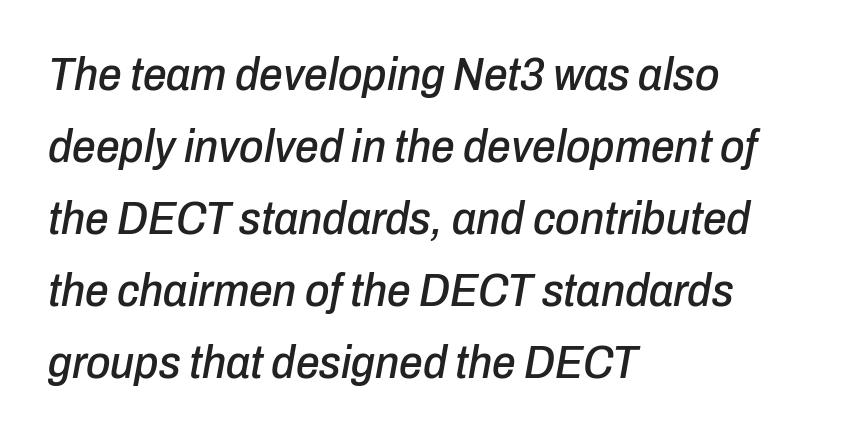
Q: Is the text italic (slanted)? A: Yes, it leans right by about 10 degrees.
Q: Is the text underlined? A: No.
Q: How is the paragraph aligned? A: Left-aligned.
Q: Is the spacing between letters normal or unusually wide? A: Normal.
Q: Is the spacing between lines tight, normal or loose? A: Normal.
Q: Width (condensed, normal, or wide)? A: Condensed.
Q: Stroke contrast? A: Low.
Q: x-height? A: Medium.
Q: Monospaced? A: No.
